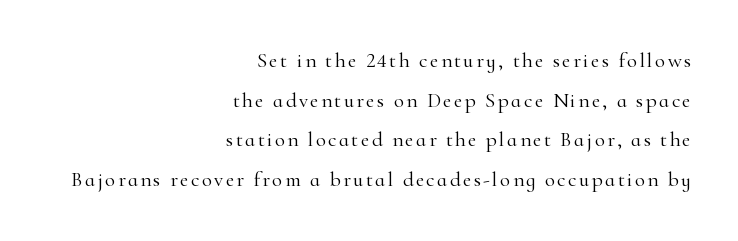
{"italic": "no", "bold": "no", "underline": "no", "align": "right", "line_spacing_ratio": 1.89, "glyph_px": 21}
